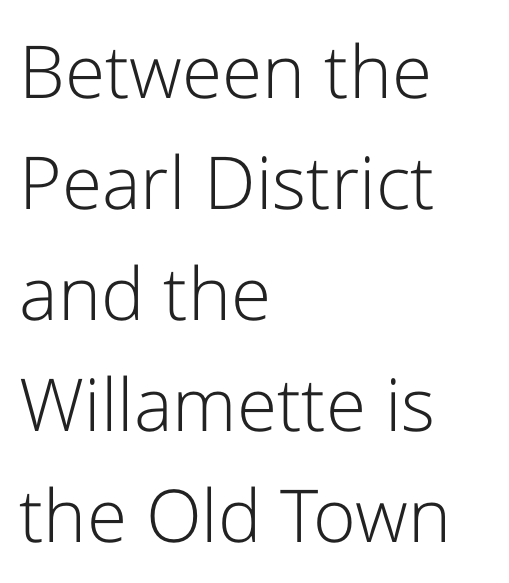
{"serif": "no", "italic": "no", "bold": "no", "weight": "light", "width": "normal", "stroke_contrast": "low", "x_height": "medium", "monospaced": "no", "underline": "no", "align": "left", "line_spacing": "normal", "line_spacing_ratio": 1.52, "letter_spacing": "normal", "letter_spacing_em": 0.0, "glyph_px": 73}
